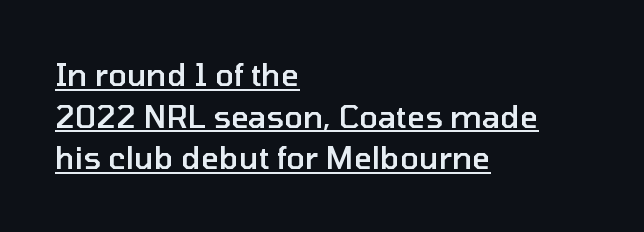
Q: Is the text bold? A: Semi-bold.
Q: Is the text italic (slanted)? A: No, it is upright.
Q: Is the typeface a serif or a sans-serif typeface? A: Sans-serif.
Q: Is the text underlined? A: Yes.
Q: How is the paragraph aligned? A: Left-aligned.
Q: Is the spacing between letters normal or unusually wide? A: Normal.
Q: Is the spacing between lines tight, normal or loose? A: Normal.
Q: Width (condensed, normal, or wide)? A: Normal.
Q: Stroke contrast? A: Low.
Q: x-height? A: Medium.
Q: Monospaced? A: No.
